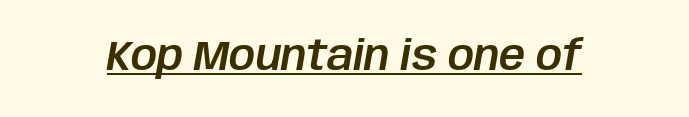
{"italic": "yes", "lean": "right", "slant_degrees": 10, "width": "normal", "stroke_contrast": "low", "x_height": "large", "monospaced": "no", "underline": "yes", "letter_spacing": "normal", "letter_spacing_em": 0.0, "glyph_px": 41}
